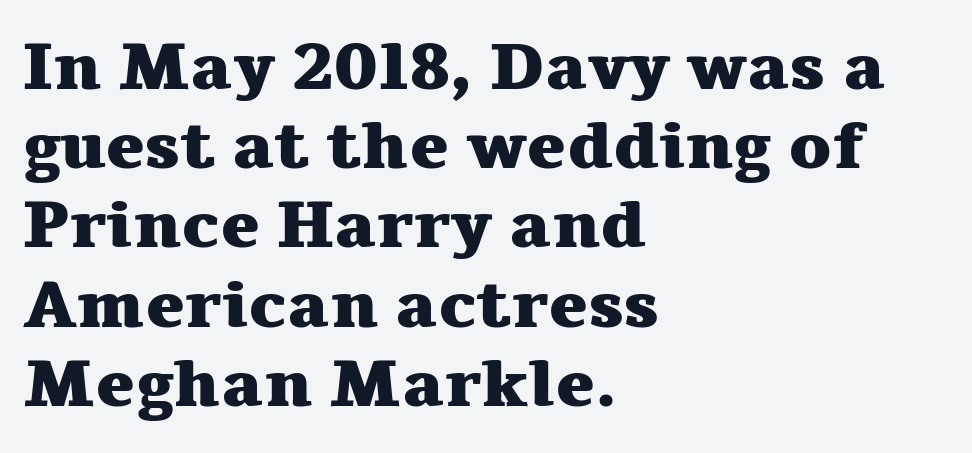
Q: Is the text bold? A: Yes.
Q: Is the text italic (slanted)? A: No, it is upright.
Q: Is the typeface a serif or a sans-serif typeface? A: Serif.
Q: Is the text underlined? A: No.
Q: How is the paragraph aligned? A: Left-aligned.
Q: Is the spacing between letters normal or unusually wide? A: Normal.
Q: Width (condensed, normal, or wide)? A: Wide.
Q: Stroke contrast? A: Medium.
Q: x-height? A: Medium.
Q: Monospaced? A: No.
